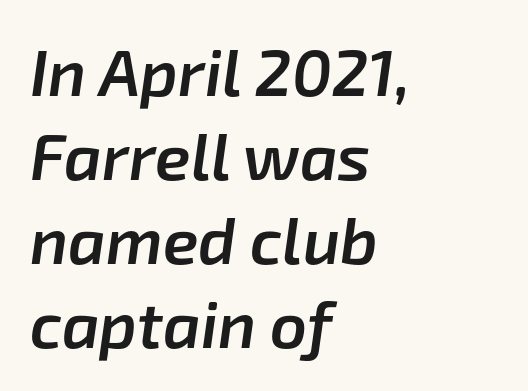
The image shows 65 px semibold type, italic (leaning right); set left-aligned, normal line spacing (1.29x), normal letter spacing, not underlined; low stroke contrast and a medium x-height.
